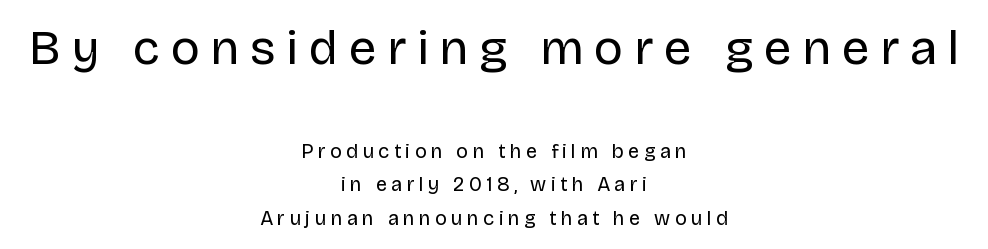
{"serif": "no", "italic": "no", "bold": "no", "weight": "regular", "width": "normal", "stroke_contrast": "low", "x_height": "large", "monospaced": "no", "underline": "no", "align": "center", "line_spacing": "normal", "line_spacing_ratio": 1.67, "letter_spacing": "wide", "letter_spacing_em": 0.22, "larger_block": "first", "size_ratio": 2.45, "glyph_px": 49}
